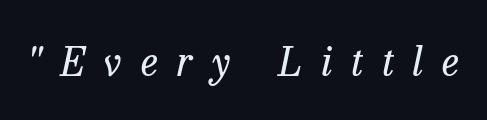
Q: Is the text bold? A: No.
Q: Is the text italic (slanted)? A: Yes, it leans right by about 13 degrees.
Q: Is the typeface a serif or a sans-serif typeface? A: Serif.
Q: Is the text underlined? A: No.
Q: Is the spacing between letters normal or unusually wide? A: Unusually wide.
Q: Width (condensed, normal, or wide)? A: Normal.
Q: Stroke contrast? A: Low.
Q: x-height? A: Medium.
Q: Monospaced? A: No.
